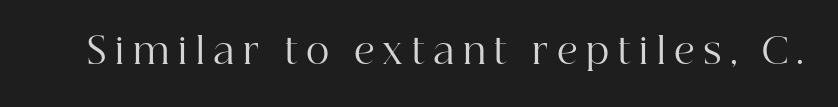
Does extra space separate the letters? Yes, quite a lot of it. Type without underlining. Spacing verdict: proportional, widths tailored to each character. This is serif lettering, the kind often seen in printed books. Upright lettering throughout. Caption: face not bold, strokes unweighted.
